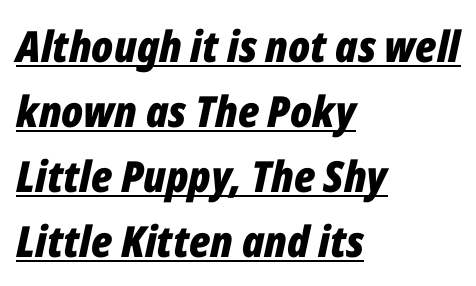
All the whitespace from short lines collects on the right. The line texture is even and compact thanks to regular tracking. Observe the lean: these are italic letterforms. The rendering uses natural spacing where letterforms have individual widths. The lettering is marked with a stroke running underneath it.
